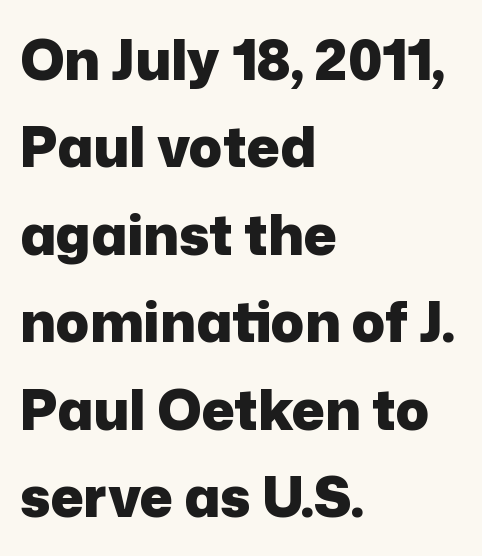
Think of a printed novel: that variable character pitch is what you see here. Summary of weight: heavy, a full bold. All the whitespace from short lines collects on the right. Each new line begins a customary step beneath the previous one.
